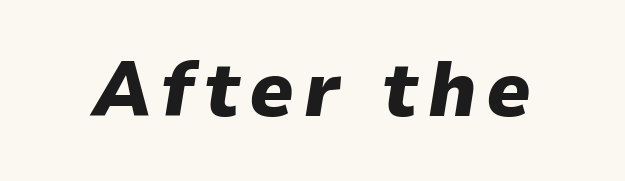
Q: Is the text bold? A: Yes.
Q: Is the text italic (slanted)? A: Yes, it leans right by about 9 degrees.
Q: Is the text underlined? A: No.
Q: Width (condensed, normal, or wide)? A: Normal.
Q: Stroke contrast? A: Low.
Q: x-height? A: Medium.
Q: Monospaced? A: No.
